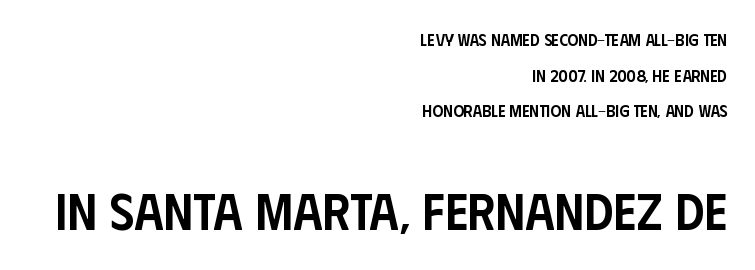
The image shows 52 px semibold, condensed sans-serif type, upright; set right-aligned, loose line spacing (2.09x), normal letter spacing, not underlined; the second (bottom) block is 3.06x larger; low stroke contrast and a large x-height.
